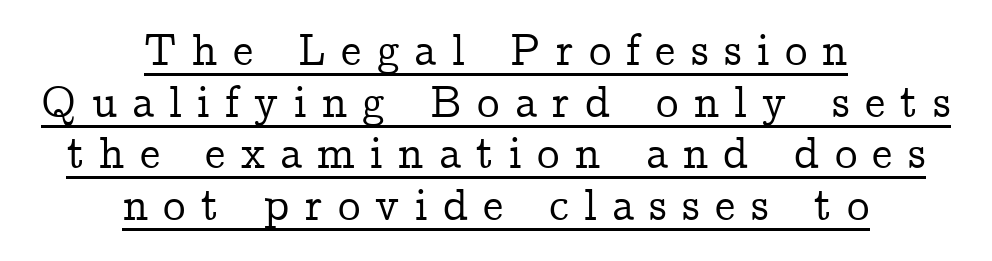
{"serif": "yes", "italic": "no", "width": "normal", "stroke_contrast": "low", "x_height": "medium", "monospaced": "no", "underline": "yes", "align": "center", "line_spacing": "tight", "line_spacing_ratio": 1.15, "letter_spacing": "wide", "letter_spacing_em": 0.34, "glyph_px": 45}
